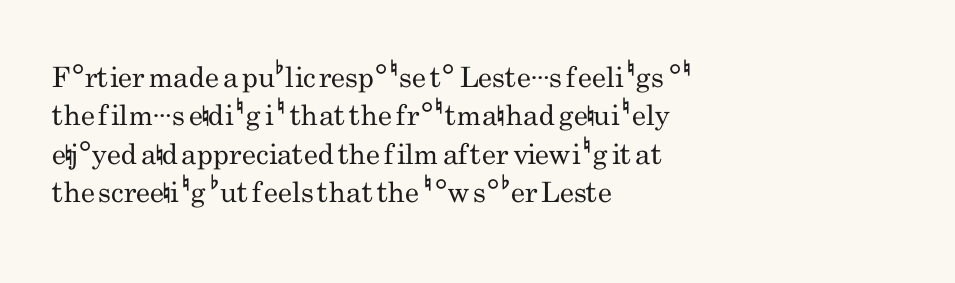
{"serif": "no", "italic": "no", "bold": "no", "weight": "regular", "width": "condensed", "stroke_contrast": "low", "x_height": "small", "monospaced": "no", "underline": "no", "align": "left", "line_spacing": "normal", "line_spacing_ratio": 1.37, "letter_spacing": "normal", "letter_spacing_em": 0.0, "glyph_px": 28}
